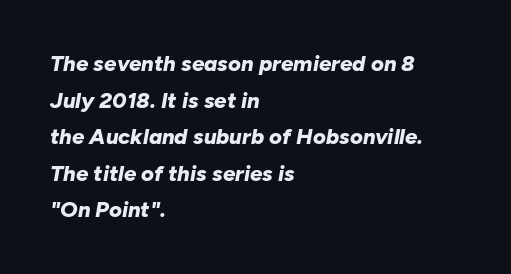
Q: Is the text bold? A: Yes.
Q: Is the text italic (slanted)? A: Yes, it leans right by about 10 degrees.
Q: Is the text underlined? A: No.
Q: How is the paragraph aligned? A: Left-aligned.
Q: Is the spacing between letters normal or unusually wide? A: Normal.
Q: Is the spacing between lines tight, normal or loose? A: Normal.
